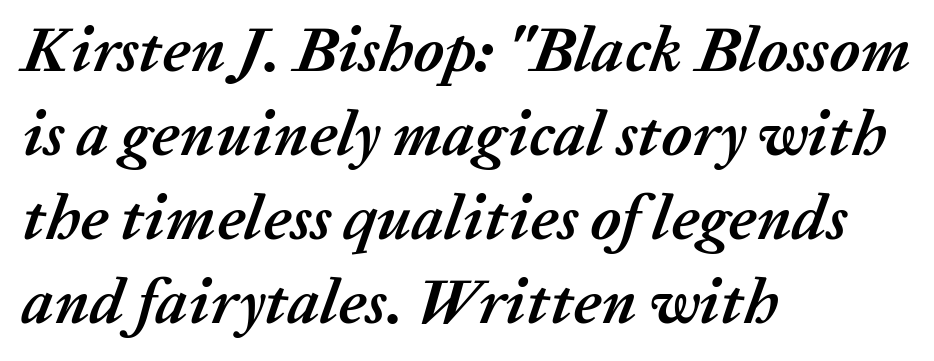
The image shows 64 px semibold type, italic (leaning right); set left-aligned, normal line spacing (1.31x), normal letter spacing, not underlined; medium stroke contrast and a medium x-height.
